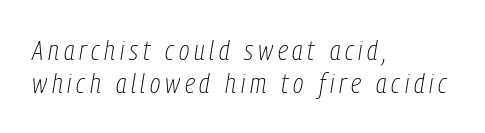
{"italic": "yes", "lean": "right", "slant_degrees": 9, "bold": "no", "weight": "thin", "width": "condensed", "stroke_contrast": "low", "x_height": "medium", "monospaced": "no", "underline": "no", "align": "left", "line_spacing_ratio": 1.18, "glyph_px": 28}
